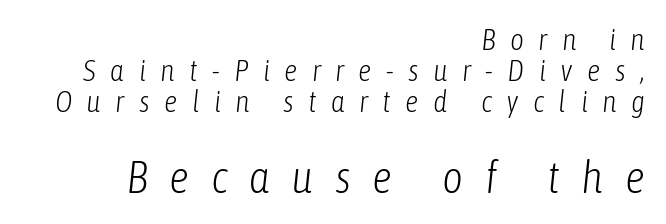
Horizontal bands of white between lines are thin slivers. Which chunk is bigger? The second one — the bottom block dwarfs the top. Decoration check: the copy has no underline. The rag falls on the left side of this text block. Here the designer chose a conventional face with non-uniform glyph widths.
